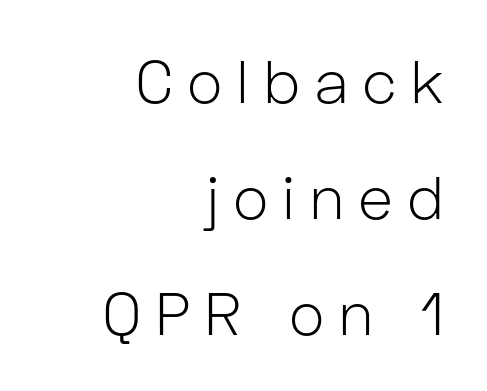
Do the letters lean? They stand straight. Underlining? Definitely not there. Teacher's note: observe the even right margin — that is flush-right alignment. The rendering uses natural spacing where letterforms have individual widths.
